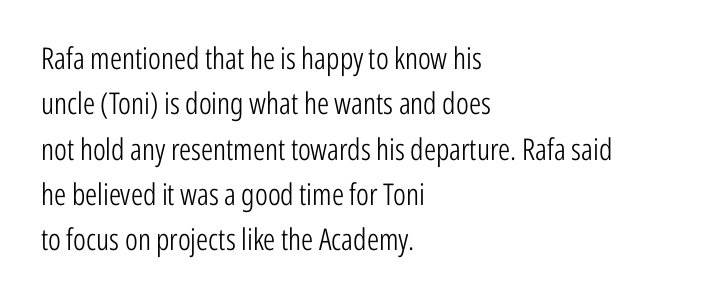
Does the copy run flush right? No — it runs flush left. A typesetter would call this proportional, since set widths differ per character. This rendering employs a face without finishing strokes, i.e., a sans-serif. The specimen omits any rule beneath the text block's lines.
